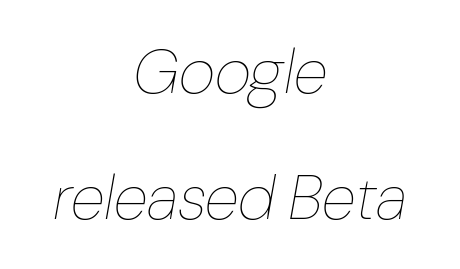
The image shows 63 px thin type, italic (leaning right); set centered, loose line spacing (2.0x), normal letter spacing, not underlined; low stroke contrast and a medium x-height.
